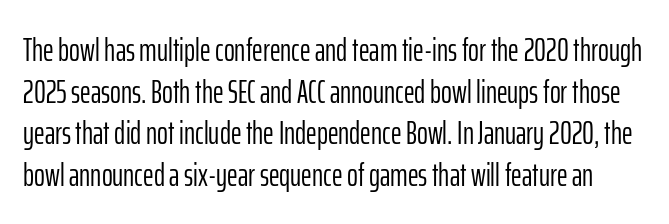
{"serif": "no", "italic": "no", "bold": "no", "weight": "light", "width": "condensed", "stroke_contrast": "low", "x_height": "medium", "monospaced": "no", "underline": "no", "line_spacing": "normal", "line_spacing_ratio": 1.26, "letter_spacing": "normal", "letter_spacing_em": 0.0, "glyph_px": 33}
